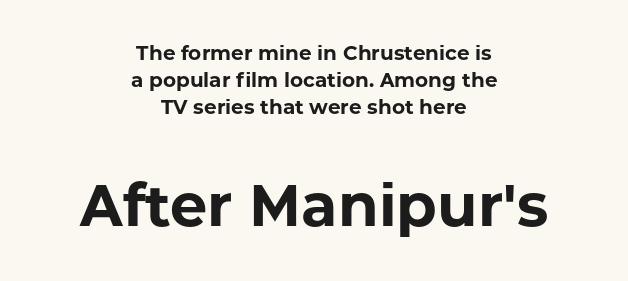
The image shows 59 px bold sans-serif type, upright; set centered, normal line spacing (1.34x), normal letter spacing, not underlined; the second (bottom) block is 2.95x larger; low stroke contrast and a medium x-height.
